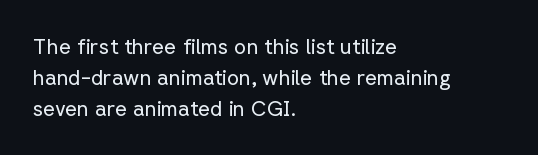
{"italic": "no", "bold": "no", "underline": "no", "align": "left", "line_spacing": "normal", "line_spacing_ratio": 1.47, "letter_spacing": "normal", "letter_spacing_em": 0.0, "glyph_px": 21}
